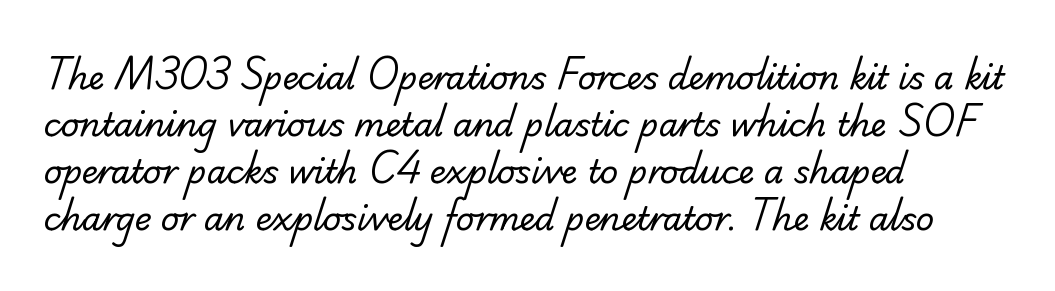
What's the leading like? Ordinary, nothing unusual. There is no visible air inserted between adjacent glyphs. No word sits above an underline. Is this a sans? No — the strokes have serifs. In CSS terms this would be text-align: left.
